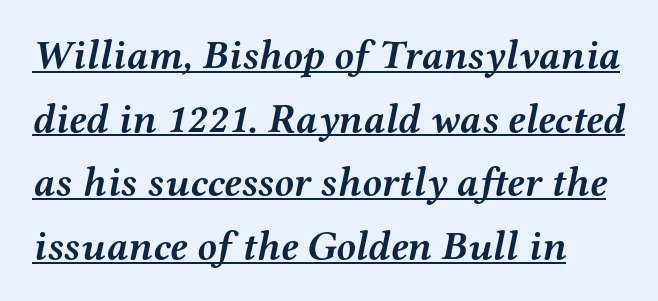
The image shows 40 px semibold, wide serif type, italic (leaning right); set left-aligned, normal line spacing (1.59x), normal letter spacing, underlined; medium stroke contrast and a medium x-height.
